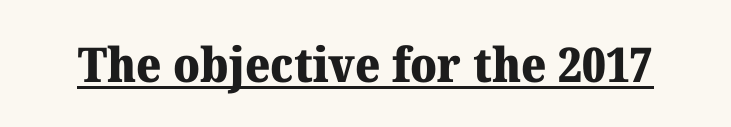
{"serif": "yes", "italic": "no", "bold": "yes", "weight": "heavy", "width": "normal", "stroke_contrast": "medium", "x_height": "medium", "monospaced": "no", "underline": "yes", "letter_spacing": "normal", "letter_spacing_em": 0.0, "glyph_px": 48}
